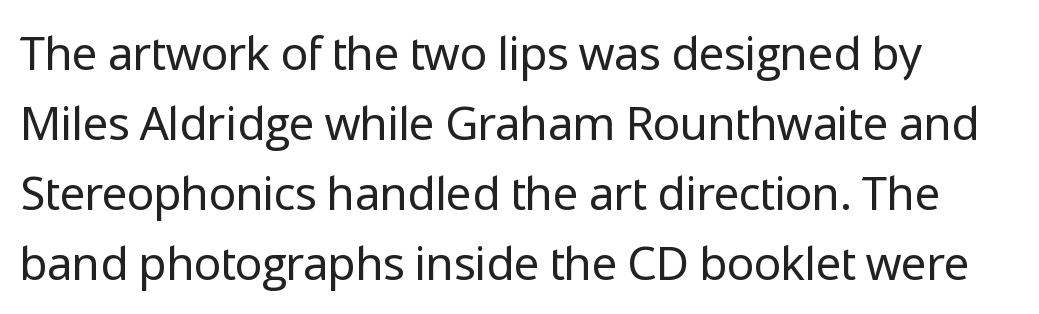
Varying glyph widths throughout — classic text-font behaviour. Baseline-to-baseline distance is the conventional proportion of letter height. Upright lettering throughout. Weight class: somewhere from thin through regular. Anything drawn beneath the words? Only blank space.
